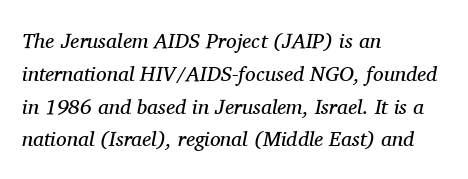
Q: Is the text bold? A: No.
Q: Is the text italic (slanted)? A: Yes, it leans right by about 11 degrees.
Q: Is the text underlined? A: No.
Q: How is the paragraph aligned? A: Left-aligned.
Q: Is the spacing between letters normal or unusually wide? A: Normal.
Q: Is the spacing between lines tight, normal or loose? A: Normal.
